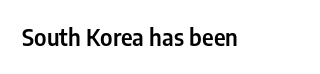
The image shows 23 px text type, upright; set normal letter spacing, not underlined.
